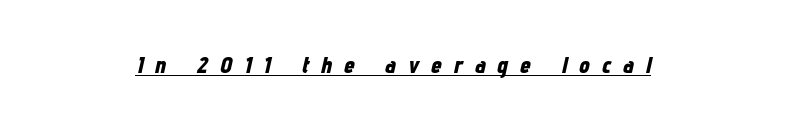
The image shows 24 px bold type, italic (leaning right); set centered, unusually wide letter spacing (+0.5 em), underlined.
